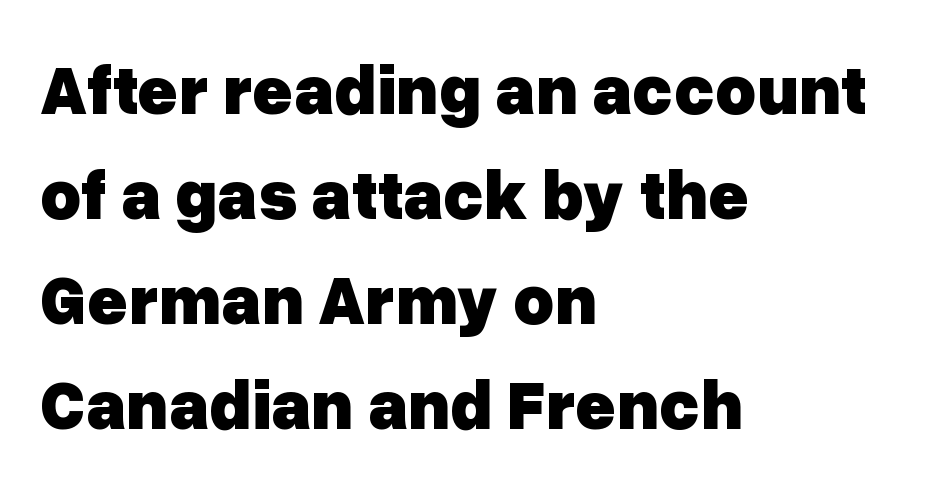
Interline gaps are of average width in this sample. The letters advance in unequal steps, a hallmark of proportional type. This rendering features lettering with no underline. Every stem runs plumb, perpendicular to the baseline. Nothing sits at the stroke ends, so this counts as sans-serif.
